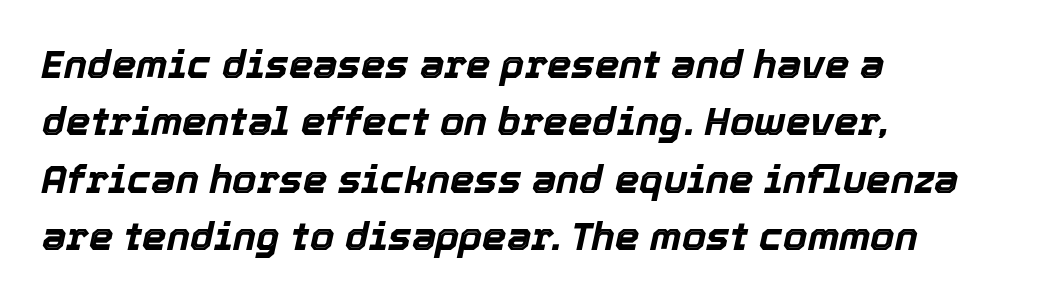
Q: Is the text bold? A: Yes.
Q: Is the text italic (slanted)? A: Yes, it leans right by about 12 degrees.
Q: Is the text underlined? A: No.
Q: How is the paragraph aligned? A: Left-aligned.
Q: Is the spacing between letters normal or unusually wide? A: Normal.
Q: Is the spacing between lines tight, normal or loose? A: Normal.
Q: Width (condensed, normal, or wide)? A: Normal.
Q: x-height? A: Medium.
Q: Monospaced? A: No.
